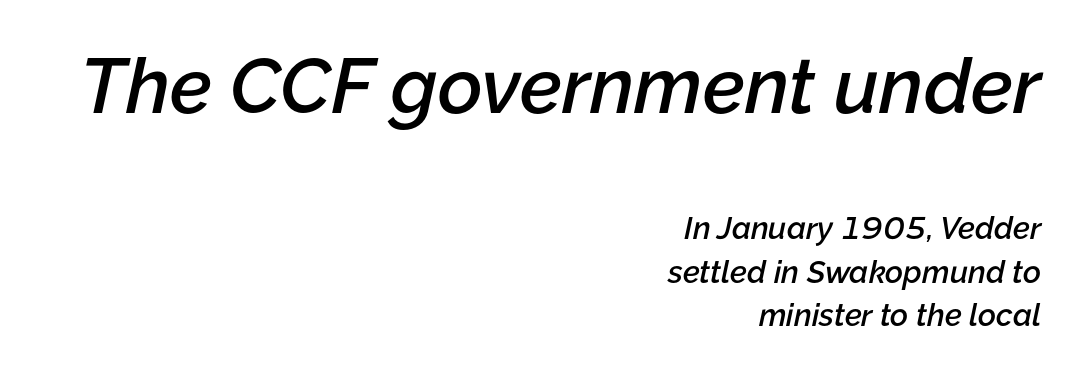
{"italic": "yes", "lean": "right", "slant_degrees": 12, "bold": "semi", "weight": "semibold", "width": "normal", "stroke_contrast": "low", "x_height": "medium", "monospaced": "no", "underline": "no", "align": "right", "line_spacing": "normal", "line_spacing_ratio": 1.4, "letter_spacing": "normal", "letter_spacing_em": 0.0, "larger_block": "first", "size_ratio": 2.48, "glyph_px": 77}
